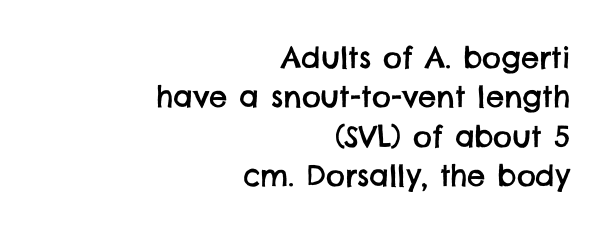
Q: Is the typeface a serif or a sans-serif typeface? A: Sans-serif.
Q: Is the text underlined? A: No.
Q: How is the paragraph aligned? A: Right-aligned.
Q: Is the spacing between letters normal or unusually wide? A: Normal.
Q: Is the spacing between lines tight, normal or loose? A: Normal.
Q: Width (condensed, normal, or wide)? A: Normal.
Q: Stroke contrast? A: Low.
Q: x-height? A: Large.
Q: Monospaced? A: No.
